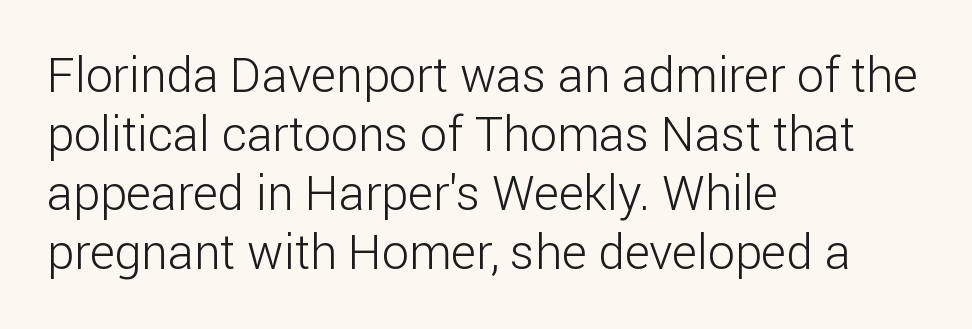
The image shows 48 px light sans-serif type, upright; set left-aligned, line spacing 1.23x, normal letter spacing, not underlined; low stroke contrast and a medium x-height.
